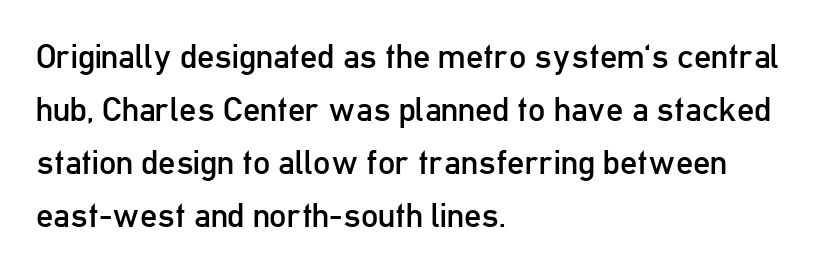
Visually the block forms a straight wall on the left and a jagged coastline on the right. Notice how descenders clear the ascenders below comfortably — that's standard leading. Note the varied advance widths — an 'i' is clearly narrower than an 'm'. In terms of letterspacing, this is plain default setting. Is the type heavy? It reads as light-to-regular instead. Type without underlining.
